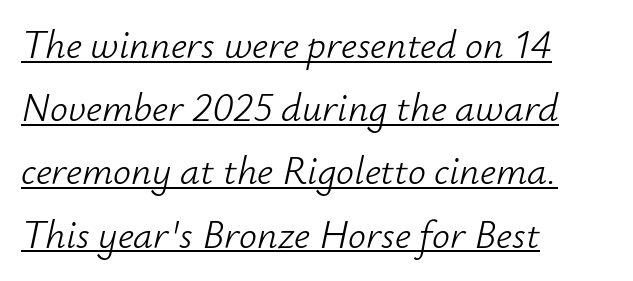
Q: Is the text bold? A: No.
Q: Is the text italic (slanted)? A: Yes, it leans right by about 12 degrees.
Q: Is the text underlined? A: Yes.
Q: How is the paragraph aligned? A: Left-aligned.
Q: Is the spacing between letters normal or unusually wide? A: Normal.
Q: Is the spacing between lines tight, normal or loose? A: Normal.
Q: Width (condensed, normal, or wide)? A: Normal.
Q: Stroke contrast? A: Low.
Q: x-height? A: Small.
Q: Monospaced? A: No.
